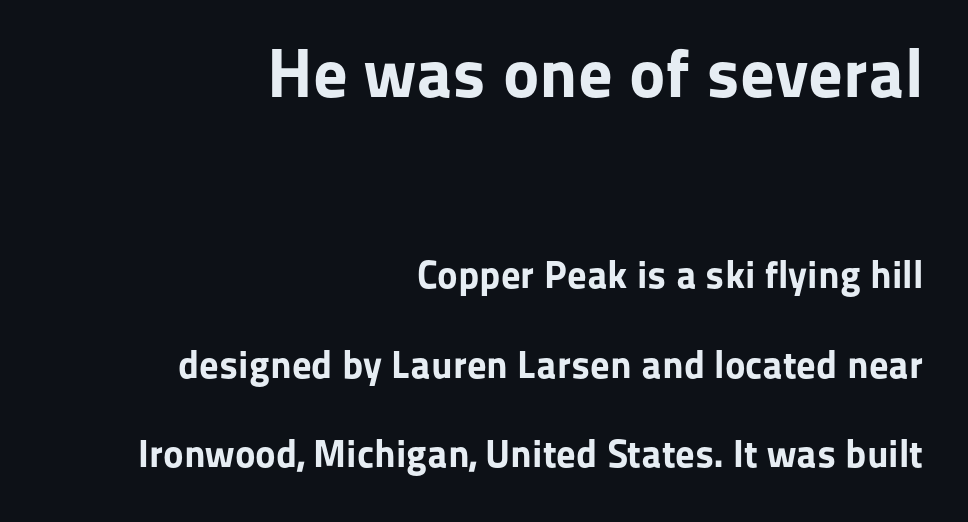
The zone under the glyphs is completely vacant. Compared with a flush-left layout, this one pins lines to the opposite, right side. The lettering holds an erect, upright posture throughout. Tracking value appears to be zero — textbook default spacing. Spacing verdict: proportional, widths tailored to each character.
